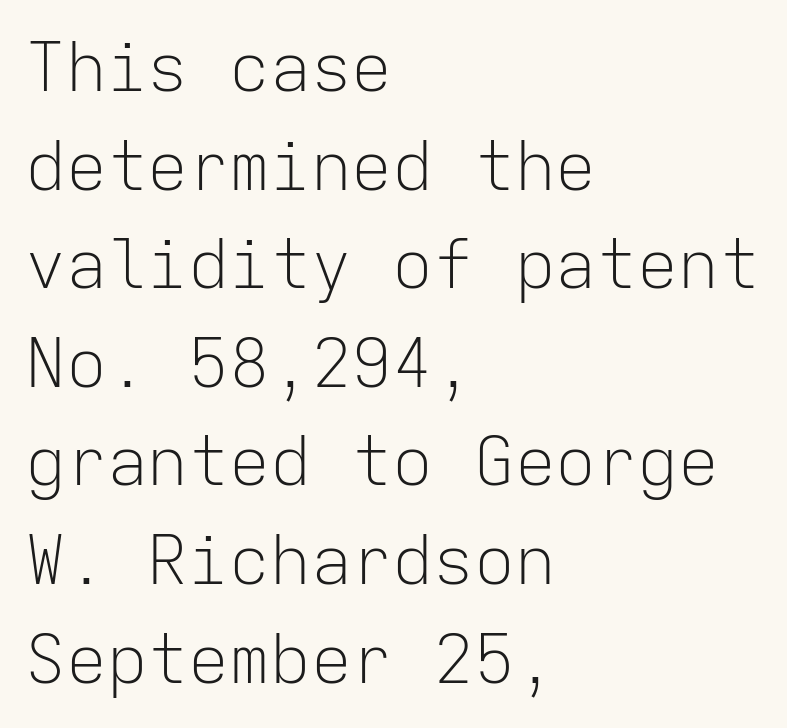
Monospaced: the letters line up in strict vertical columns. The typography opts for an upright posture over an oblique one. Check the space under the baseline: it is left empty. Line beginnings align vertically; line endings do not. The face used here is rendered with its standard letterfit.
